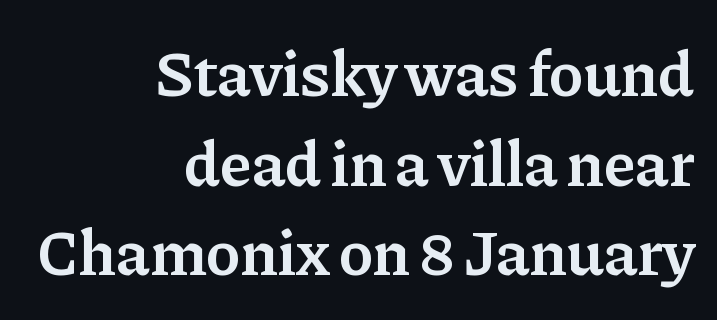
Q: Is the text bold? A: Semi-bold.
Q: Is the text italic (slanted)? A: No, it is upright.
Q: Is the typeface a serif or a sans-serif typeface? A: Serif.
Q: Is the text underlined? A: No.
Q: How is the paragraph aligned? A: Right-aligned.
Q: Is the spacing between letters normal or unusually wide? A: Normal.
Q: Is the spacing between lines tight, normal or loose? A: Normal.
Q: Width (condensed, normal, or wide)? A: Normal.
Q: Stroke contrast? A: Low.
Q: x-height? A: Medium.
Q: Monospaced? A: No.
